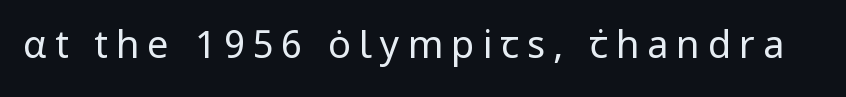
{"serif": "no", "italic": "no", "bold": "no", "weight": "regular", "width": "normal", "stroke_contrast": "low", "x_height": "medium", "monospaced": "no", "underline": "no", "letter_spacing": "wide", "letter_spacing_em": 0.21, "glyph_px": 38}
